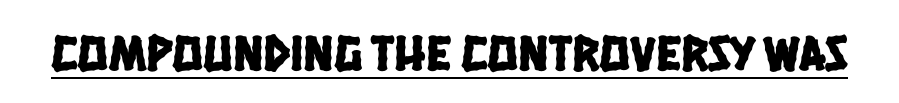
The image shows 51 px condensed sans-serif type; set normal letter spacing, underlined; low stroke contrast and a large x-height.
